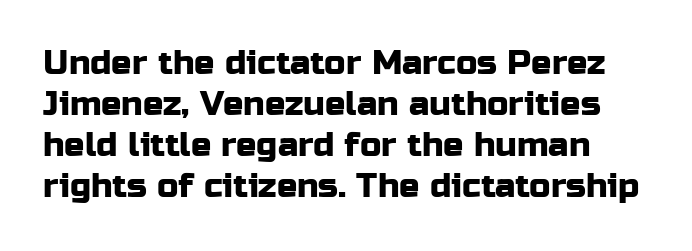
Q: Is the text italic (slanted)? A: No, it is upright.
Q: Is the typeface a serif or a sans-serif typeface? A: Sans-serif.
Q: Is the text underlined? A: No.
Q: Is the spacing between letters normal or unusually wide? A: Normal.
Q: Width (condensed, normal, or wide)? A: Normal.
Q: Stroke contrast? A: Low.
Q: x-height? A: Medium.
Q: Monospaced? A: No.
